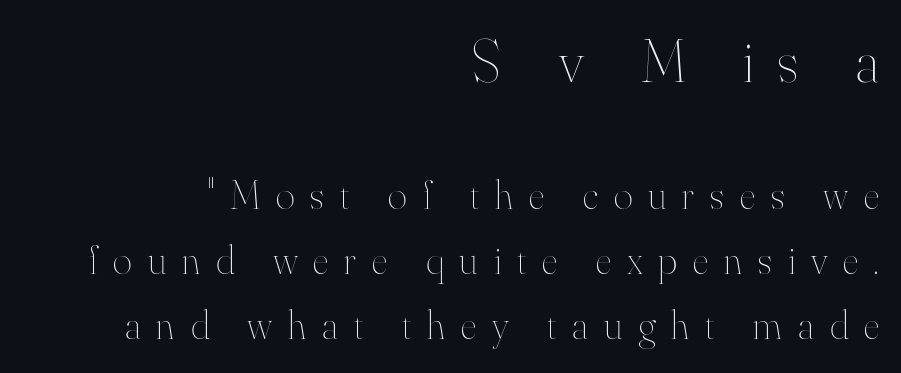
{"italic": "no", "bold": "no", "weight": "thin", "width": "normal", "stroke_contrast": "high", "x_height": "small", "monospaced": "no", "underline": "no", "align": "right", "line_spacing": "normal", "line_spacing_ratio": 1.59, "letter_spacing": "wide", "letter_spacing_em": 0.38, "larger_block": "first", "size_ratio": 1.49, "glyph_px": 61}
